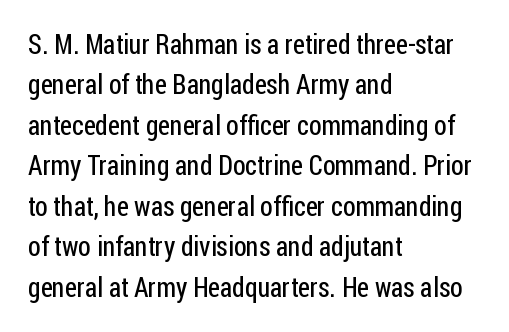
The image shows 27 px text type, upright; set left-aligned, normal line spacing (1.5x), normal letter spacing, not underlined.
